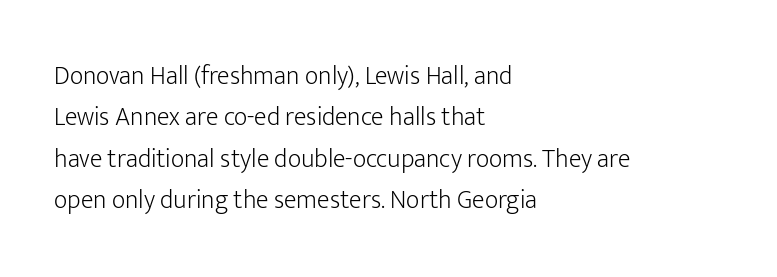
Q: Is the text bold? A: No.
Q: Is the text italic (slanted)? A: No, it is upright.
Q: Is the text underlined? A: No.
Q: How is the paragraph aligned? A: Left-aligned.
Q: Is the spacing between letters normal or unusually wide? A: Normal.
Q: Is the spacing between lines tight, normal or loose? A: Normal.
